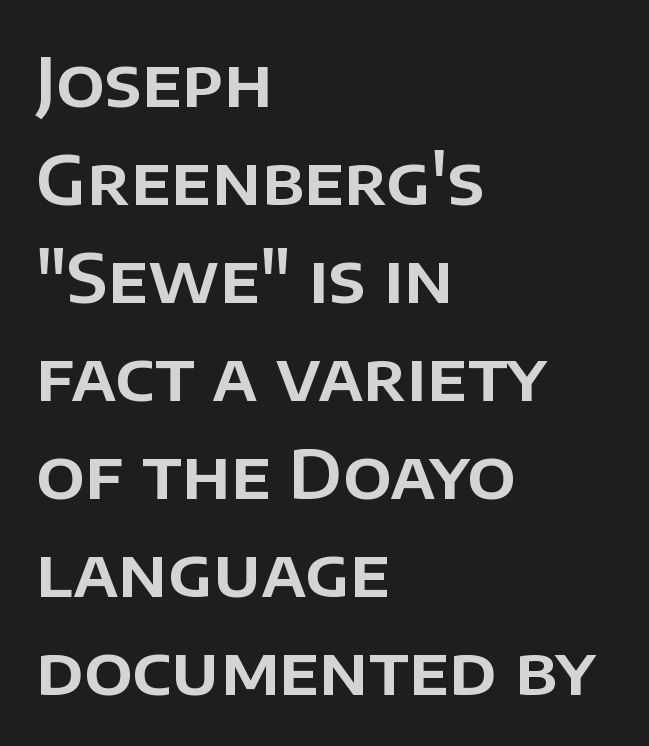
{"serif": "no", "italic": "no", "width": "normal", "stroke_contrast": "low", "x_height": "large", "monospaced": "no", "underline": "no", "align": "left", "line_spacing": "normal", "line_spacing_ratio": 1.44, "letter_spacing": "normal", "letter_spacing_em": 0.0, "glyph_px": 68}
